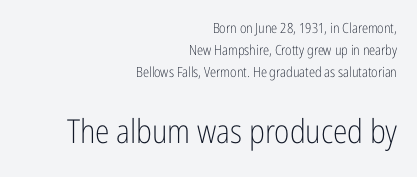
{"serif": "no", "italic": "no", "bold": "no", "weight": "light", "width": "condensed", "stroke_contrast": "low", "x_height": "medium", "monospaced": "no", "underline": "no", "align": "right", "line_spacing": "normal", "line_spacing_ratio": 1.58, "letter_spacing": "normal", "letter_spacing_em": 0.0, "larger_block": "second", "size_ratio": 2.36, "glyph_px": 33}
